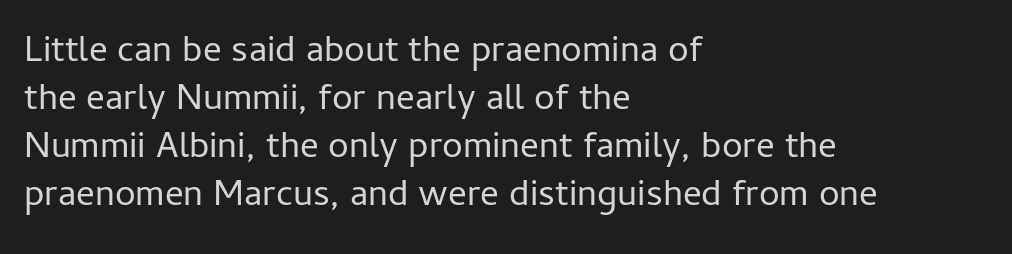
{"serif": "no", "italic": "no", "bold": "no", "weight": "regular", "width": "normal", "stroke_contrast": "low", "x_height": "medium", "monospaced": "no", "underline": "no", "align": "left", "line_spacing": "normal", "line_spacing_ratio": 1.3, "letter_spacing": "normal", "letter_spacing_em": 0.0, "glyph_px": 37}
